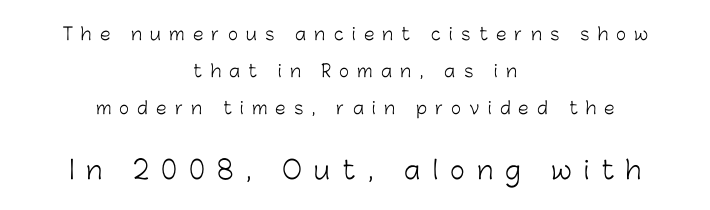
{"italic": "no", "bold": "no", "underline": "no", "align": "center", "line_spacing": "loose", "line_spacing_ratio": 2.18, "letter_spacing": "wide", "letter_spacing_em": 0.49, "larger_block": "second", "size_ratio": 1.47, "glyph_px": 25}
